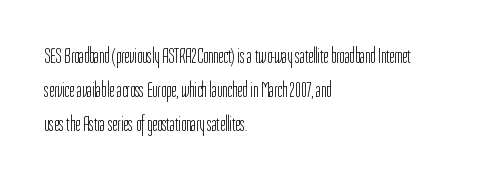
{"italic": "no", "bold": "no", "underline": "no", "align": "left", "line_spacing": "normal", "line_spacing_ratio": 1.55, "letter_spacing": "normal", "letter_spacing_em": 0.0, "glyph_px": 22}
